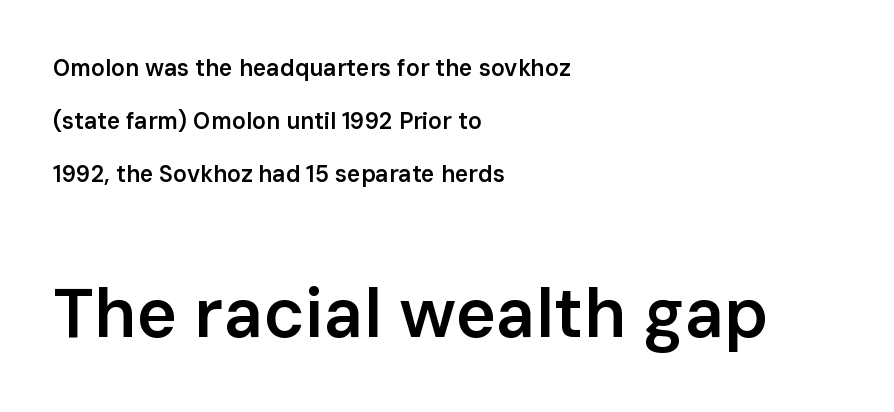
The image shows 69 px semibold sans-serif type, upright; set left-aligned, loose line spacing (2.31x), normal letter spacing, not underlined; the second (bottom) block is 3.0x larger; low stroke contrast and a medium x-height.
